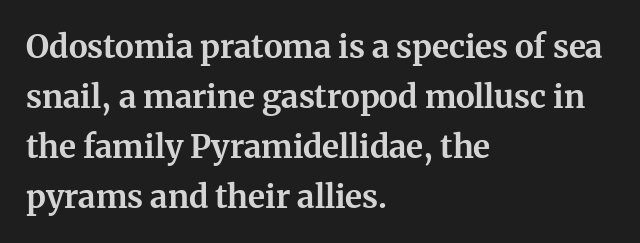
{"serif": "yes", "italic": "no", "bold": "yes", "weight": "bold", "width": "normal", "stroke_contrast": "medium", "x_height": "medium", "monospaced": "no", "underline": "no", "align": "left", "line_spacing": "normal", "line_spacing_ratio": 1.56, "letter_spacing": "normal", "letter_spacing_em": 0.0, "glyph_px": 32}
